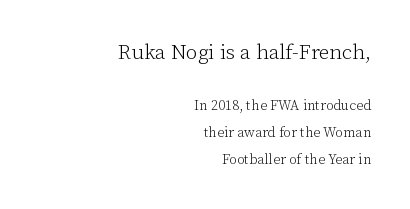
Characters follow at the spacing the type designer built in. Leftover space on each line is placed entirely before the opening word. Honestly, there is no underline to notice here at all. Here the first block reads like a headline and the second like body copy.
